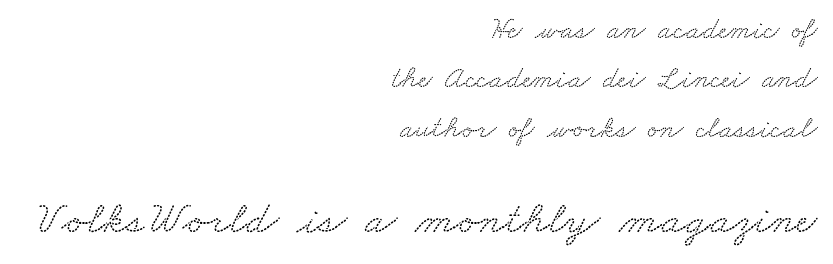
The image shows 46 px wide serif type; set right-aligned, normal line spacing (1.59x), normal letter spacing, not underlined; the second (bottom) block is 1.48x larger; low stroke contrast and a small x-height.
